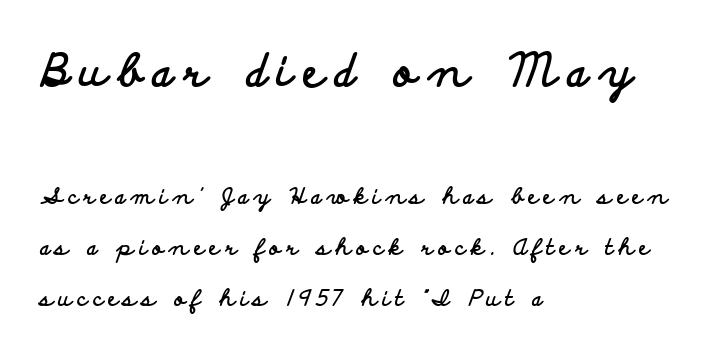
Q: Is the text bold? A: Yes.
Q: Is the text italic (slanted)? A: Yes.
Q: Is the typeface a serif or a sans-serif typeface? A: Sans-serif.
Q: Is the text underlined? A: No.
Q: How is the paragraph aligned? A: Left-aligned.
Q: Is the spacing between letters normal or unusually wide? A: Unusually wide.
Q: Is the spacing between lines tight, normal or loose? A: Loose.
Q: Which block of text is set in a larger size, the first (top) or the second (bottom)? A: The first (top) one.
Q: Width (condensed, normal, or wide)? A: Wide.
Q: Stroke contrast? A: Low.
Q: x-height? A: Small.
Q: Monospaced? A: No.
